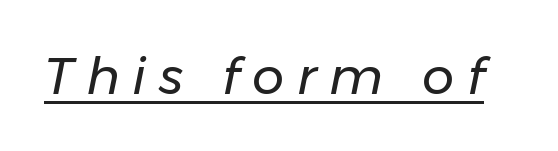
{"italic": "yes", "lean": "right", "slant_degrees": 11, "bold": "no", "weight": "regular", "width": "normal", "stroke_contrast": "low", "x_height": "medium", "monospaced": "no", "underline": "yes", "letter_spacing": "wide", "letter_spacing_em": 0.25, "glyph_px": 51}
